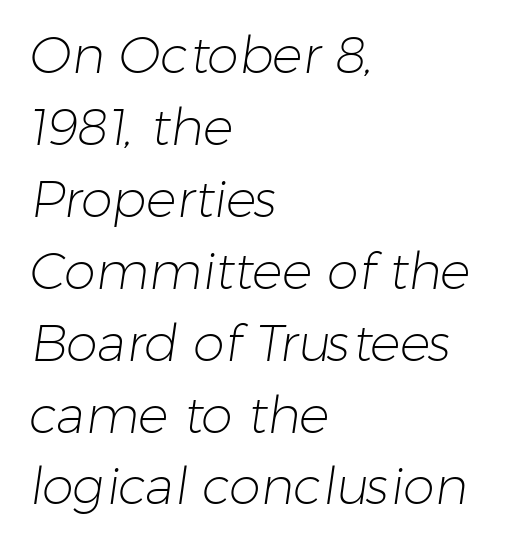
{"serif": "no", "bold": "no", "weight": "light", "width": "normal", "stroke_contrast": "low", "x_height": "medium", "monospaced": "no", "underline": "no", "align": "left", "line_spacing": "normal", "line_spacing_ratio": 1.41, "letter_spacing": "normal", "letter_spacing_em": 0.0, "glyph_px": 51}
